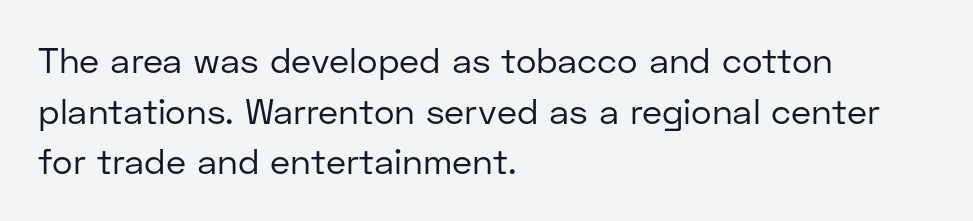
This sample uses an upright cut, with every glyph sitting square on the baseline. The strokes are not fattened; the text isn't bold. The words here are not underlined. Does the type have serifs? No, each stem ends abruptly.
